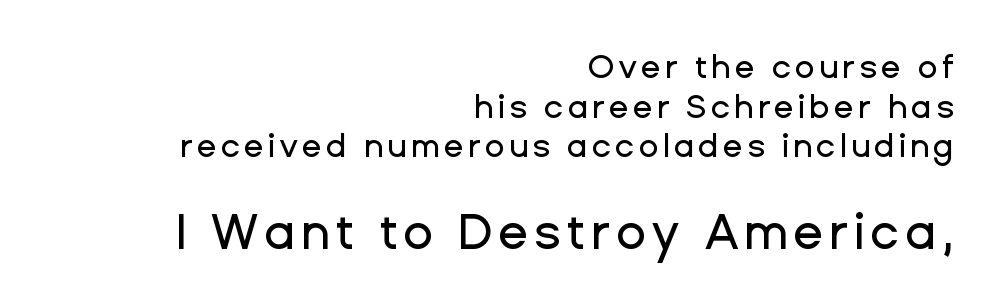
Q: Is the text italic (slanted)? A: No, it is upright.
Q: Is the typeface a serif or a sans-serif typeface? A: Sans-serif.
Q: Is the text underlined? A: No.
Q: How is the paragraph aligned? A: Right-aligned.
Q: Which block of text is set in a larger size, the first (top) or the second (bottom)? A: The second (bottom) one.
Q: Width (condensed, normal, or wide)? A: Normal.
Q: Stroke contrast? A: Low.
Q: x-height? A: Medium.
Q: Monospaced? A: No.
